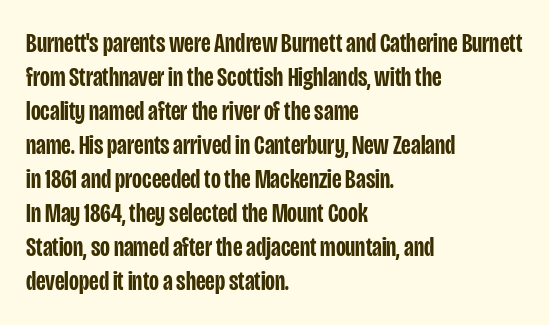
The type sits square on the baseline with zero lean. A clean baseline with only descenders dipping below it. This sample is left-justified, so line endings fall wherever the words run out. Characters follow at the spacing the type designer built in. The font is running at a semibold setting, under full bold. This block has exactly the height ordinary leading produces.
